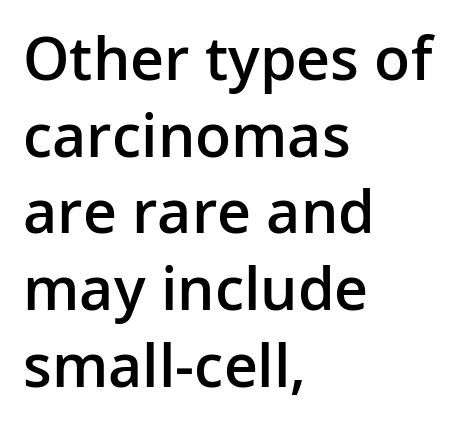
The image shows 59 px semibold sans-serif type, upright; set left-aligned, normal line spacing (1.3x), normal letter spacing, not underlined; low stroke contrast and a medium x-height.
